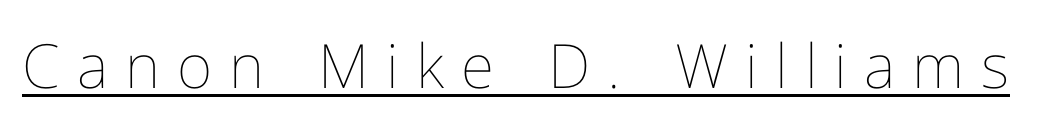
The image shows 61 px thin type, upright; set unusually wide letter spacing (+0.28 em), underlined; low stroke contrast and a medium x-height.
